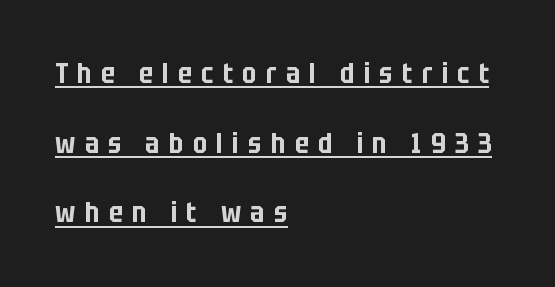
Q: Is the text italic (slanted)? A: No, it is upright.
Q: Is the typeface a serif or a sans-serif typeface? A: Sans-serif.
Q: Is the text underlined? A: Yes.
Q: How is the paragraph aligned? A: Left-aligned.
Q: Is the spacing between letters normal or unusually wide? A: Unusually wide.
Q: Is the spacing between lines tight, normal or loose? A: Loose.
Q: Width (condensed, normal, or wide)? A: Condensed.
Q: Stroke contrast? A: Low.
Q: x-height? A: Large.
Q: Monospaced? A: No.
